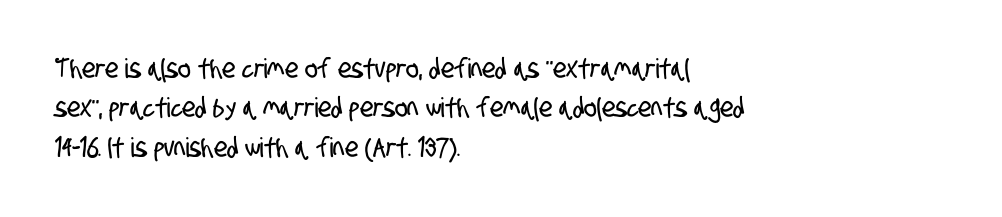
The image shows 27 px text type; set left-aligned, normal line spacing (1.46x), normal letter spacing, not underlined.
